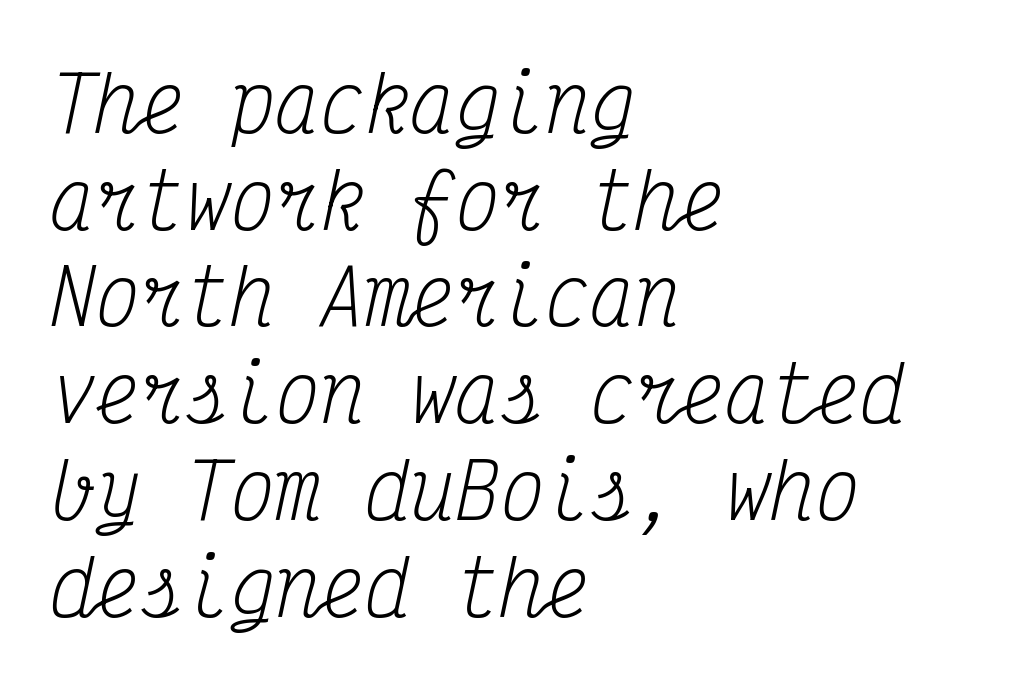
Q: Is the text bold? A: No.
Q: Is the text italic (slanted)? A: Yes, it leans right by about 12 degrees.
Q: Is the typeface a serif or a sans-serif typeface? A: Serif.
Q: Is the text underlined? A: No.
Q: How is the paragraph aligned? A: Left-aligned.
Q: Is the spacing between letters normal or unusually wide? A: Normal.
Q: Is the spacing between lines tight, normal or loose? A: Normal.
Q: Width (condensed, normal, or wide)? A: Condensed.
Q: Stroke contrast? A: Medium.
Q: x-height? A: Medium.
Q: Monospaced? A: Yes.
